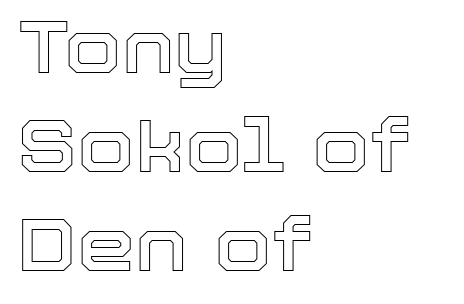
Q: Is the text italic (slanted)? A: No, it is upright.
Q: Is the text underlined? A: No.
Q: How is the paragraph aligned? A: Left-aligned.
Q: Is the spacing between letters normal or unusually wide? A: Normal.
Q: Is the spacing between lines tight, normal or loose? A: Normal.
Q: Width (condensed, normal, or wide)? A: Normal.
Q: x-height? A: Medium.
Q: Monospaced? A: No.
